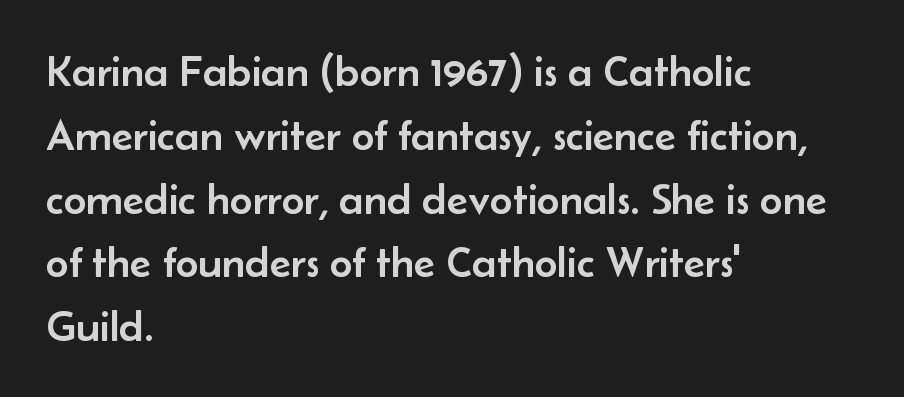
The image shows 44 px sans-serif type, upright; set left-aligned, normal line spacing (1.45x), normal letter spacing, not underlined; low stroke contrast and a small x-height.
